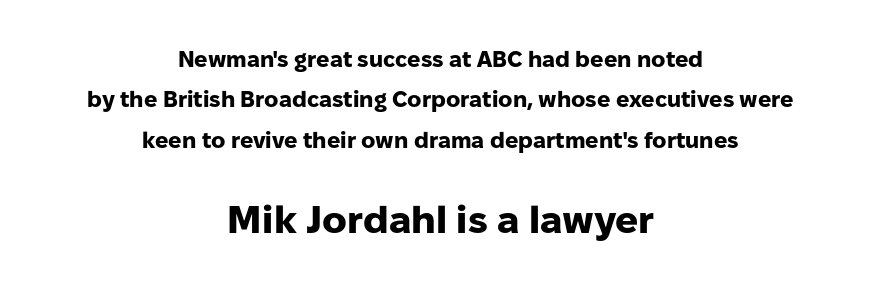
These lines were composed using upright roman letters. Spacing verdict: proportional, widths tailored to each character. Unmarked baselines from the first word to the last. The second block has been scaled up relative to the first.
